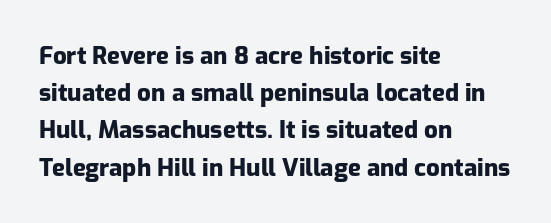
The passage shown has conventional tracking throughout. Underline: absent. The lines in this sample share a left origin and differ only in where they stop. These lines carry a lot of weight — the face is fully bold. Leading: standard. Characters remain perfectly vertical along every line.
